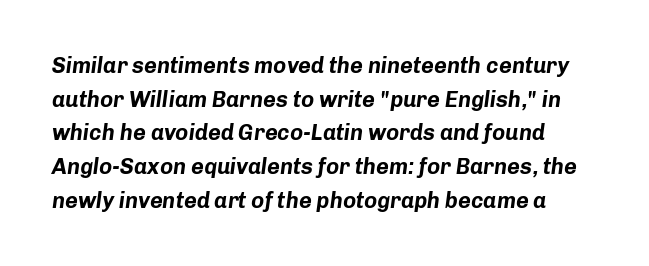
{"italic": "yes", "lean": "right", "slant_degrees": 8, "bold": "yes", "underline": "no", "line_spacing": "normal", "line_spacing_ratio": 1.53, "letter_spacing": "normal", "letter_spacing_em": 0.0, "glyph_px": 22}
